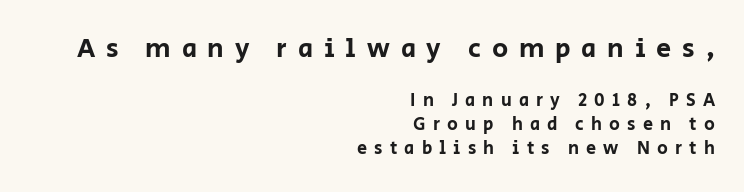
{"italic": "no", "underline": "no", "align": "right", "line_spacing": "normal", "line_spacing_ratio": 1.34, "letter_spacing": "wide", "letter_spacing_em": 0.4, "larger_block": "first", "size_ratio": 1.5, "glyph_px": 27}
